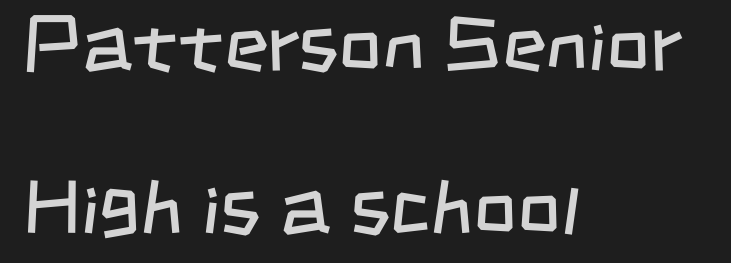
Q: Is the text bold? A: No.
Q: Is the typeface a serif or a sans-serif typeface? A: Sans-serif.
Q: Is the text underlined? A: No.
Q: How is the paragraph aligned? A: Left-aligned.
Q: Is the spacing between letters normal or unusually wide? A: Normal.
Q: Is the spacing between lines tight, normal or loose? A: Loose.
Q: Width (condensed, normal, or wide)? A: Condensed.
Q: Stroke contrast? A: Low.
Q: x-height? A: Large.
Q: Monospaced? A: No.
